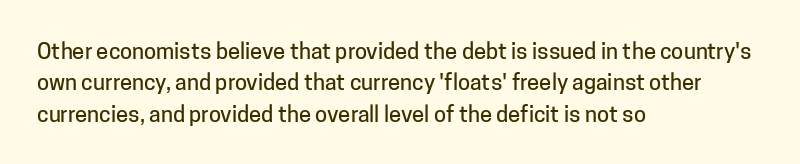
{"italic": "no", "underline": "no", "align": "left", "line_spacing": "normal", "line_spacing_ratio": 1.43, "letter_spacing": "normal", "letter_spacing_em": 0.0, "glyph_px": 22}
